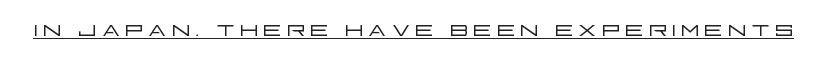
{"serif": "no", "italic": "no", "bold": "no", "weight": "light", "width": "wide", "stroke_contrast": "low", "x_height": "large", "monospaced": "no", "underline": "yes", "glyph_px": 30}
